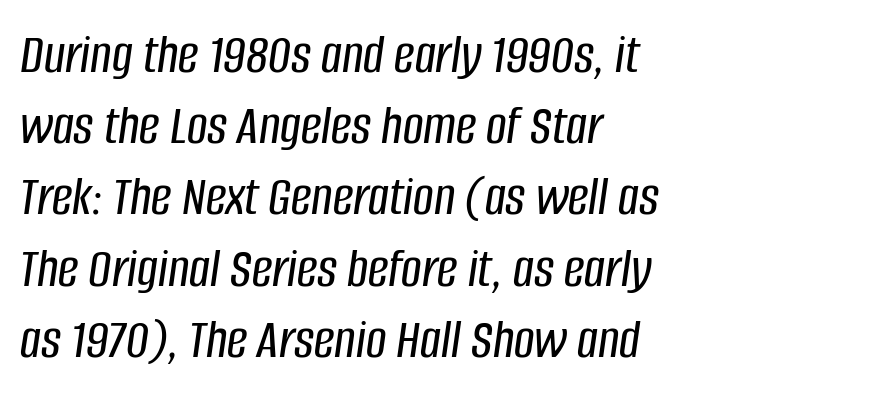
{"italic": "yes", "lean": "right", "slant_degrees": 8, "width": "condensed", "stroke_contrast": "low", "x_height": "large", "monospaced": "no", "underline": "no", "align": "left", "line_spacing": "normal", "line_spacing_ratio": 1.25, "letter_spacing": "normal", "letter_spacing_em": 0.0, "glyph_px": 57}
